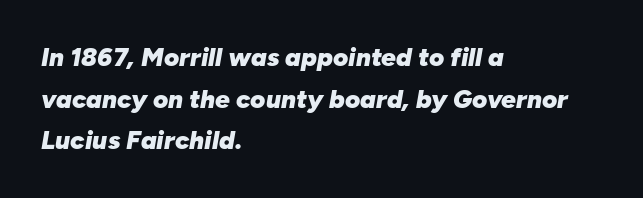
Q: Is the text bold? A: Yes.
Q: Is the text italic (slanted)? A: Yes, it leans right by about 10 degrees.
Q: Is the text underlined? A: No.
Q: How is the paragraph aligned? A: Left-aligned.
Q: Is the spacing between letters normal or unusually wide? A: Normal.
Q: Is the spacing between lines tight, normal or loose? A: Normal.
